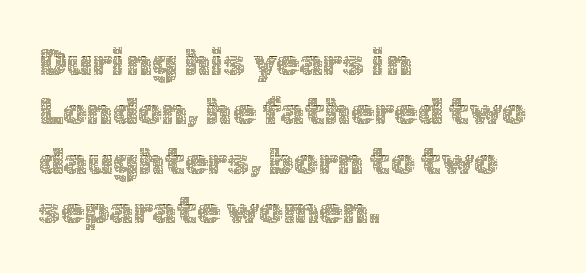
Q: Is the text bold? A: No.
Q: Is the text italic (slanted)? A: No, it is upright.
Q: Is the text underlined? A: No.
Q: How is the paragraph aligned? A: Left-aligned.
Q: Is the spacing between letters normal or unusually wide? A: Normal.
Q: Is the spacing between lines tight, normal or loose? A: Normal.
Q: Width (condensed, normal, or wide)? A: Normal.
Q: x-height? A: Medium.
Q: Monospaced? A: No.
